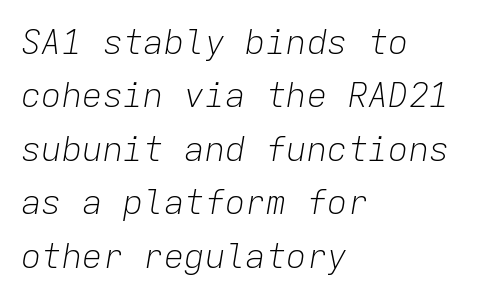
Whoever set this chose a conventional vertical rhythm. Caption: face not bold, strokes unweighted. Clear beneath every line of the passage. The lines are quadded left. Italic: yes, the glyphs are oblique. Think of a typewriter: that constant character pitch is what you see here.
